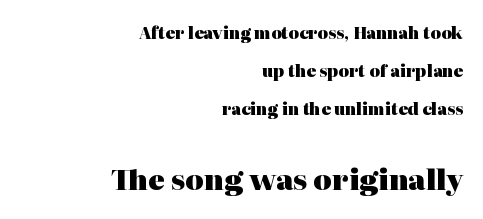
The image shows 28 px heavy serif type, upright; set right-aligned, loose line spacing (2.38x), normal letter spacing, not underlined; the second (bottom) block is 1.75x larger; high stroke contrast and a medium x-height.
